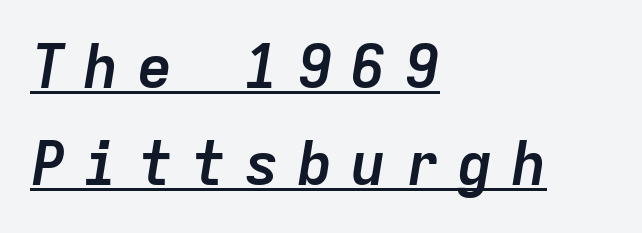
The image shows 60 px semibold type, italic (leaning right), monospaced; set left-aligned, normal line spacing (1.61x), unusually wide letter spacing (+0.29 em), underlined; low stroke contrast and a medium x-height.
